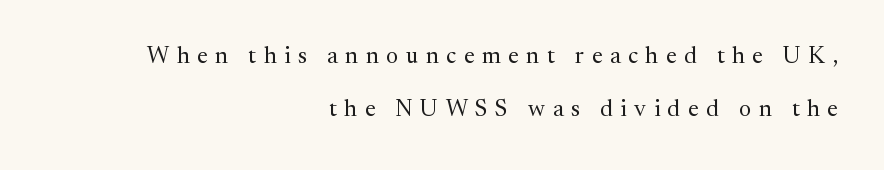
The letterforms sit at book weight or below. Widely set lines give the paragraph a tall, airy silhouette. Glance below the letters and you will spot only blank space. It's the straight-up-and-down kind of type. The text block is weighted toward the right margin, trailing off unevenly leftward.
